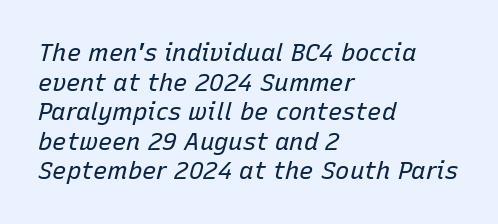
The image shows 24 px text type, italic (leaning right); set left-aligned, line spacing 1.23x, normal letter spacing, not underlined.
